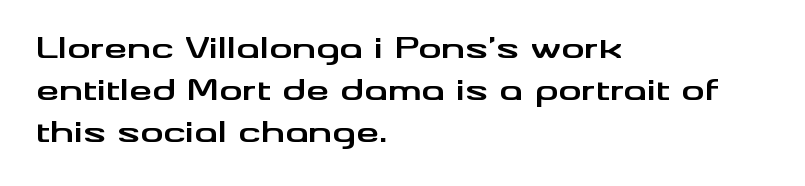
The image shows 29 px bold, wide sans-serif type, upright; set left-aligned, normal line spacing (1.44x), normal letter spacing, not underlined; medium stroke contrast and a small x-height.
